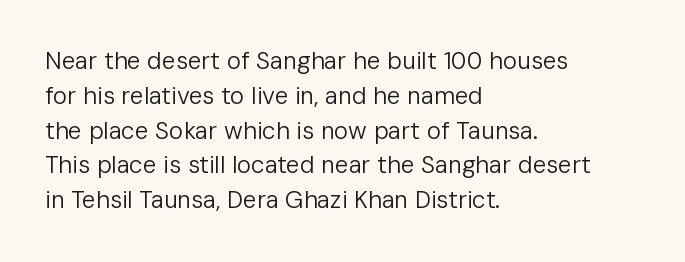
The image shows 24 px text type, upright; set left-aligned, normal line spacing (1.45x), normal letter spacing, not underlined.
